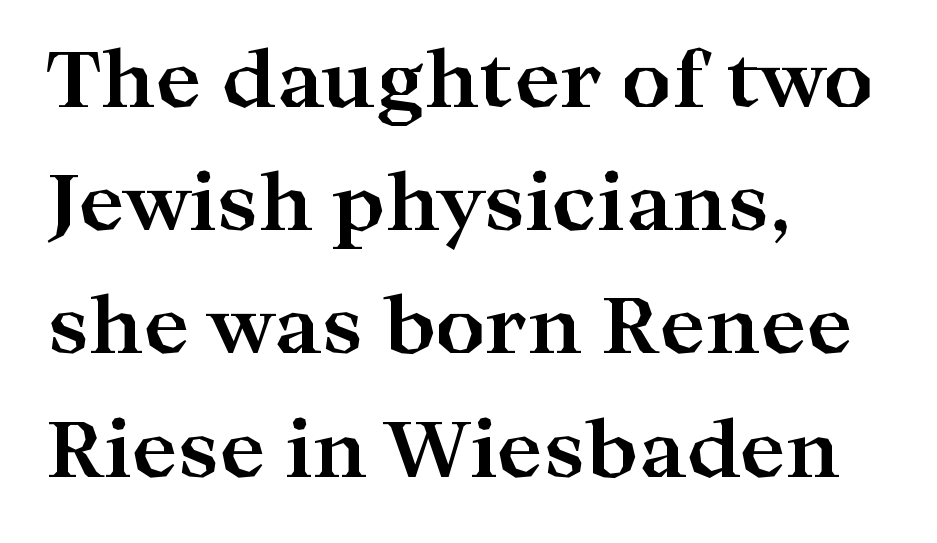
The image shows 78 px bold, wide serif type, upright; set left-aligned, normal line spacing (1.58x), normal letter spacing, not underlined; high stroke contrast and a medium x-height.
